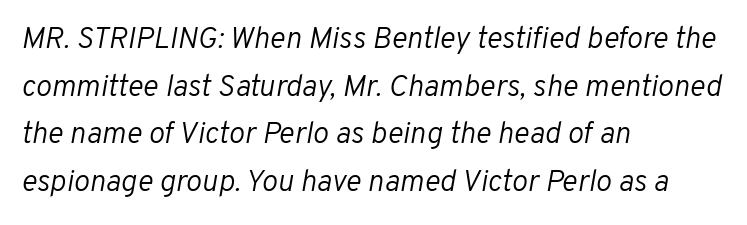
Is the block centered? No — it sits flush against the left margin. Varying glyph widths throughout — classic text-font behaviour. The passage shown stacks its lines at a standard gap. In terms of letterspacing, this is plain default setting. A clean baseline with only descenders dipping below it.
